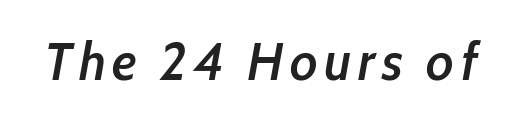
Check the space under the baseline: it is left empty. The sample has been set in demibold, a notch under bold. The face used here is proportionally spaced, like ordinary book or web type. Italic: yes, the glyphs are oblique.
